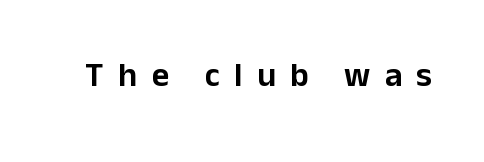
The image shows 34 px sans-serif type, upright; set unusually wide letter spacing (+0.42 em), not underlined; low stroke contrast and a medium x-height.
